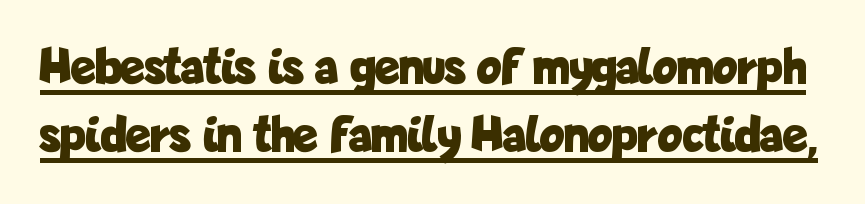
{"serif": "no", "italic": "no", "bold": "yes", "weight": "bold", "width": "condensed", "stroke_contrast": "low", "x_height": "medium", "monospaced": "no", "underline": "yes", "line_spacing": "normal", "line_spacing_ratio": 1.31, "letter_spacing": "normal", "letter_spacing_em": 0.0, "glyph_px": 52}
